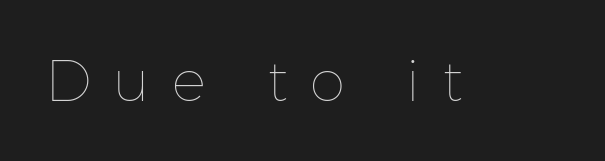
The image shows 57 px thin type, upright; set unusually wide letter spacing (+0.39 em), not underlined; low stroke contrast and a medium x-height.
